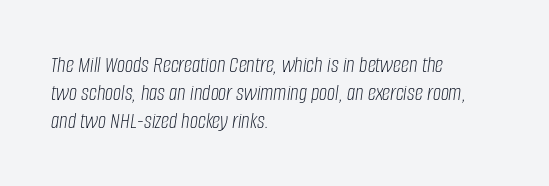
Teacher's note: observe the even left margin — that is flush-left alignment. Rendered with sloped, italic letterforms. Compared with typical body copy, the letter spacing here is the same. Heft: none added — not bold. The words here are not underlined.
